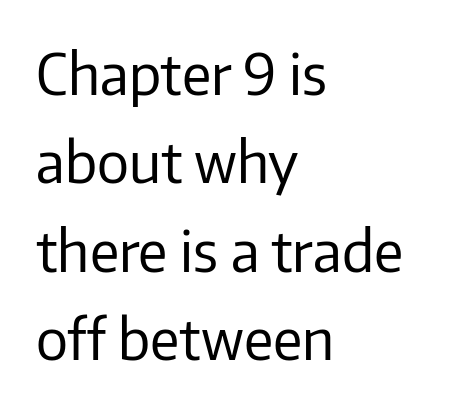
Q: Is the text bold? A: No.
Q: Is the text italic (slanted)? A: No, it is upright.
Q: Is the typeface a serif or a sans-serif typeface? A: Sans-serif.
Q: Is the text underlined? A: No.
Q: How is the paragraph aligned? A: Left-aligned.
Q: Is the spacing between letters normal or unusually wide? A: Normal.
Q: Is the spacing between lines tight, normal or loose? A: Normal.
Q: Width (condensed, normal, or wide)? A: Normal.
Q: Stroke contrast? A: Low.
Q: x-height? A: Medium.
Q: Monospaced? A: No.
